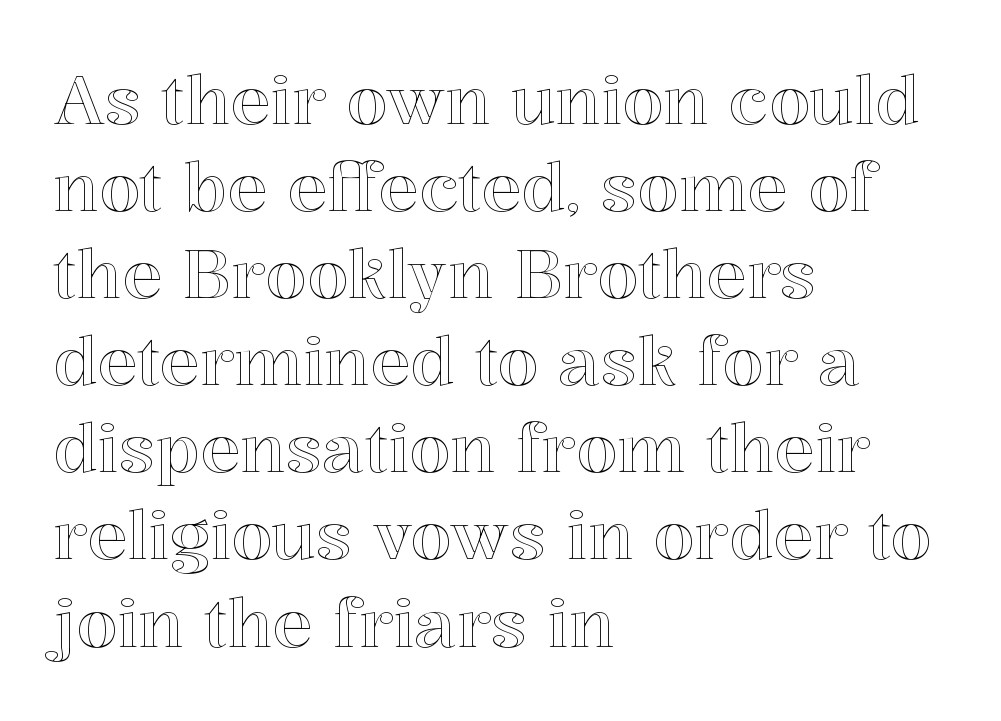
Short note: letters normally spaced. The paragraph shown leans on its left margin. Quick note: underline off. Does the lettering tilt? It doesn't — this is upright. Do the characters align in a grid? No, the font is proportional. The block of text has a typical density, with ordinary space between rows.
